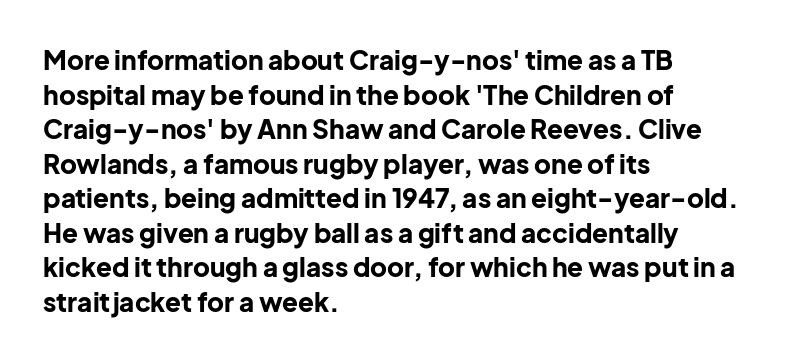
Do the letters lean? They stand straight. Standard letterfit; no display-style spreading of the glyphs. The strip under each line holds only bare page. The rendering anchors every line to the left-hand side. The glyphs have the mass of a bold cut. Quick note: interline space is typical.
